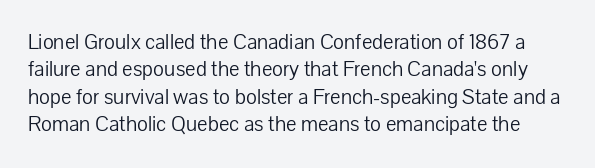
There is no visible air inserted between adjacent glyphs. Leading: standard. Characters remain perfectly vertical along every line. Anything drawn beneath the words? Only blank space.
